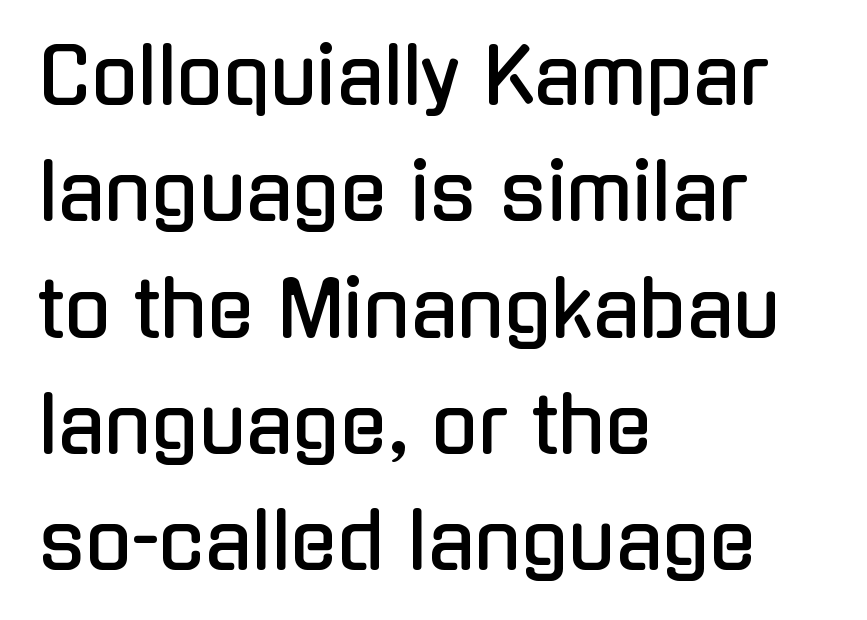
These lines keep a tight, regular rhythm from letter to letter. The block of text has a typical density, with ordinary space between rows. The font's upright variant was chosen for this text. These lines are set flush left with a ragged right edge. You can tell from the bare stems that sans-serif type was used.
